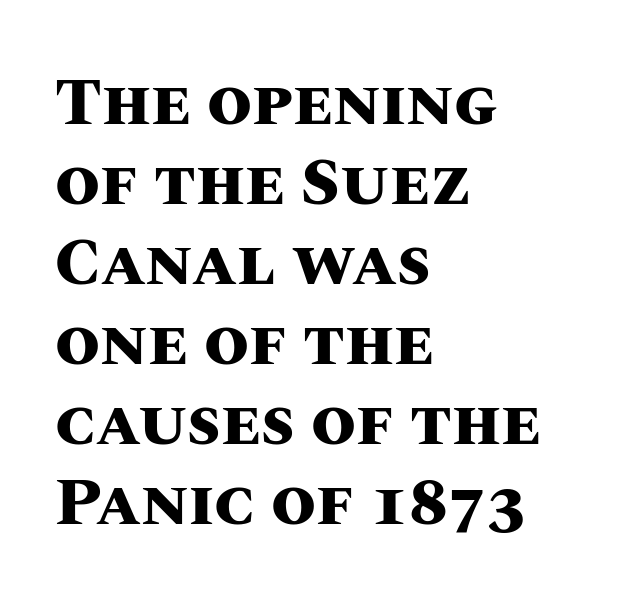
Q: Is the text bold? A: Yes.
Q: Is the text italic (slanted)? A: No, it is upright.
Q: Is the text underlined? A: No.
Q: How is the paragraph aligned? A: Left-aligned.
Q: Is the spacing between letters normal or unusually wide? A: Normal.
Q: Width (condensed, normal, or wide)? A: Normal.
Q: Stroke contrast? A: Medium.
Q: x-height? A: Large.
Q: Monospaced? A: No.
